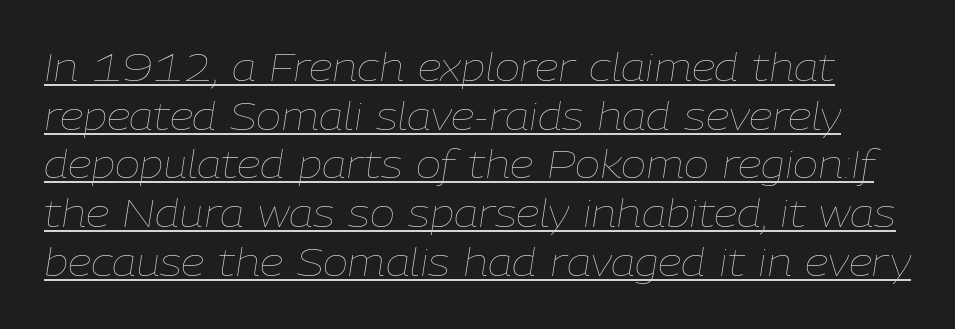
Q: Is the text bold? A: No.
Q: Is the text italic (slanted)? A: Yes, it leans right by about 9 degrees.
Q: Is the text underlined? A: Yes.
Q: Is the spacing between letters normal or unusually wide? A: Normal.
Q: Is the spacing between lines tight, normal or loose? A: Normal.
Q: Width (condensed, normal, or wide)? A: Normal.
Q: Stroke contrast? A: Low.
Q: x-height? A: Medium.
Q: Monospaced? A: No.
